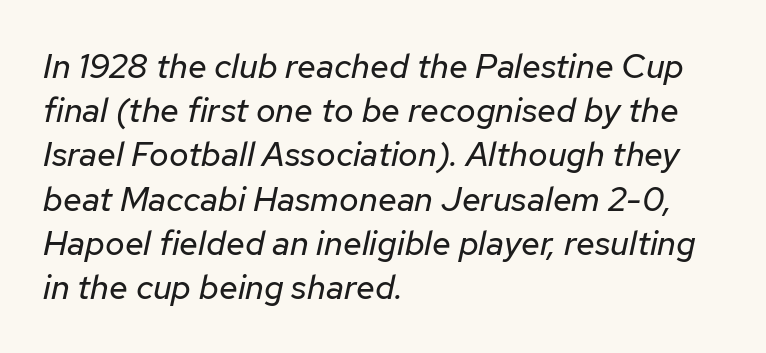
Q: Is the text bold? A: No.
Q: Is the text italic (slanted)? A: Yes, it leans right by about 12 degrees.
Q: Is the text underlined? A: No.
Q: How is the paragraph aligned? A: Left-aligned.
Q: Is the spacing between letters normal or unusually wide? A: Normal.
Q: Is the spacing between lines tight, normal or loose? A: Normal.
Q: Width (condensed, normal, or wide)? A: Normal.
Q: Stroke contrast? A: Low.
Q: x-height? A: Medium.
Q: Monospaced? A: No.
